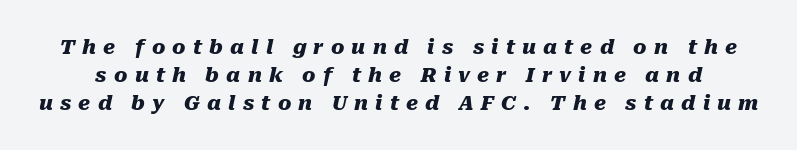
There's an unmistakable incline to the writing here. The font is running at its bold setting. Quick note: interline space is typical. A bare baseline throughout the passage. Someone cranked the tracking dial way up on this one.
